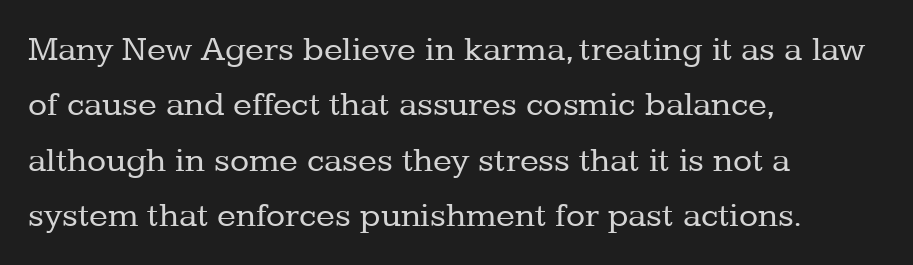
Q: Is the text bold? A: No.
Q: Is the text italic (slanted)? A: No, it is upright.
Q: Is the typeface a serif or a sans-serif typeface? A: Serif.
Q: Is the text underlined? A: No.
Q: How is the paragraph aligned? A: Left-aligned.
Q: Is the spacing between letters normal or unusually wide? A: Normal.
Q: Is the spacing between lines tight, normal or loose? A: Normal.
Q: Width (condensed, normal, or wide)? A: Normal.
Q: Stroke contrast? A: Low.
Q: x-height? A: Medium.
Q: Monospaced? A: No.
